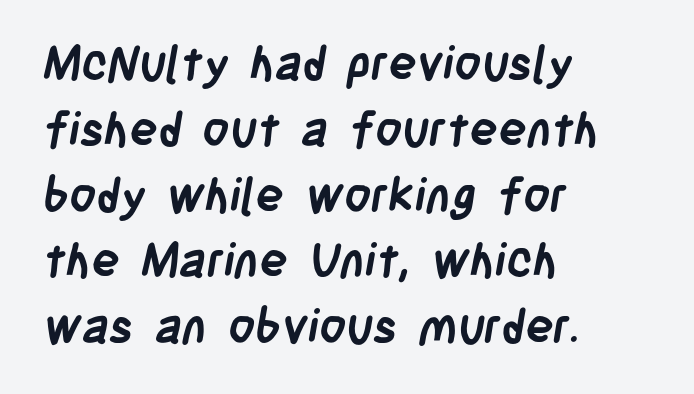
The image shows 47 px semibold, condensed sans-serif type; set left-aligned, normal line spacing (1.4x), normal letter spacing, not underlined; low stroke contrast and a large x-height.
